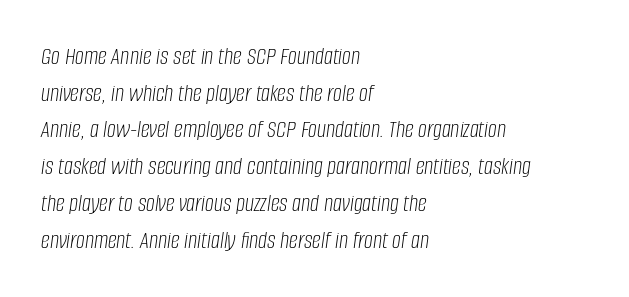
Q: Is the text bold? A: No.
Q: Is the text italic (slanted)? A: Yes, it leans right by about 8 degrees.
Q: Is the text underlined? A: No.
Q: How is the paragraph aligned? A: Left-aligned.
Q: Is the spacing between letters normal or unusually wide? A: Normal.
Q: Is the spacing between lines tight, normal or loose? A: Normal.
